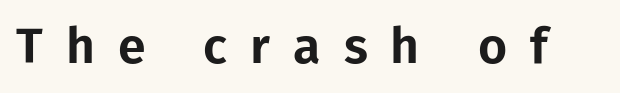
Q: Is the text italic (slanted)? A: No, it is upright.
Q: Is the typeface a serif or a sans-serif typeface? A: Sans-serif.
Q: Is the text underlined? A: No.
Q: Is the spacing between letters normal or unusually wide? A: Unusually wide.
Q: Width (condensed, normal, or wide)? A: Normal.
Q: Stroke contrast? A: Low.
Q: x-height? A: Medium.
Q: Monospaced? A: No.
